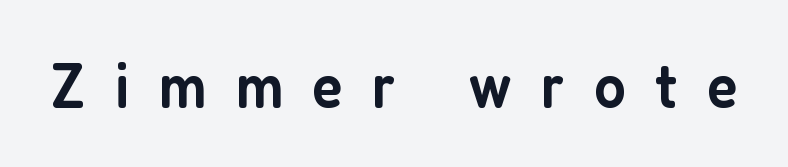
The image shows 64 px semibold, condensed sans-serif type, upright; set unusually wide letter spacing (+0.46 em), not underlined; low stroke contrast and a medium x-height.
